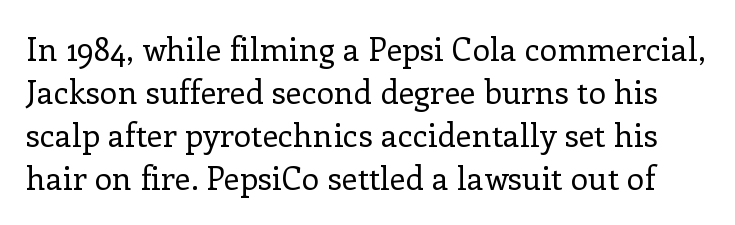
The image shows 32 px regular-weight serif type, upright; set normal line spacing (1.34x), normal letter spacing, not underlined; low stroke contrast and a medium x-height.
